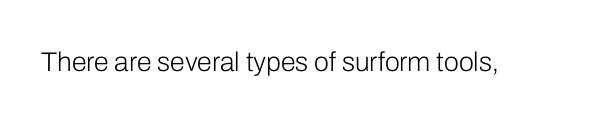
Has an underline been added? It has not. The type is set solid horizontally, with unmodified tracking. The characters are drawn with everyday or finer stroke widths. Every character sits straight up, as roman type does.
